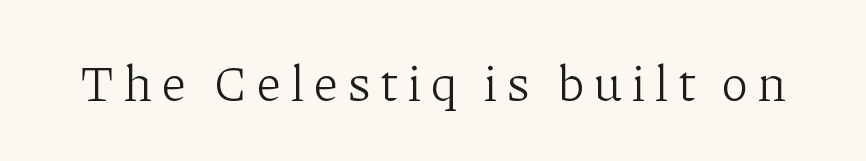
{"serif": "yes", "italic": "no", "bold": "no", "weight": "light", "width": "normal", "stroke_contrast": "low", "x_height": "medium", "monospaced": "no", "underline": "no", "glyph_px": 51}
